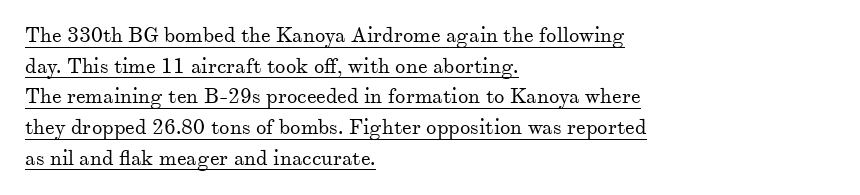
Nothing unusual about the tracking: characters are spaced as the font intends. A normal amount of white space separates one row of letters from the next. No heavy texture on the line: the type isn't bold. Is there any slant? The stems are plumb.
